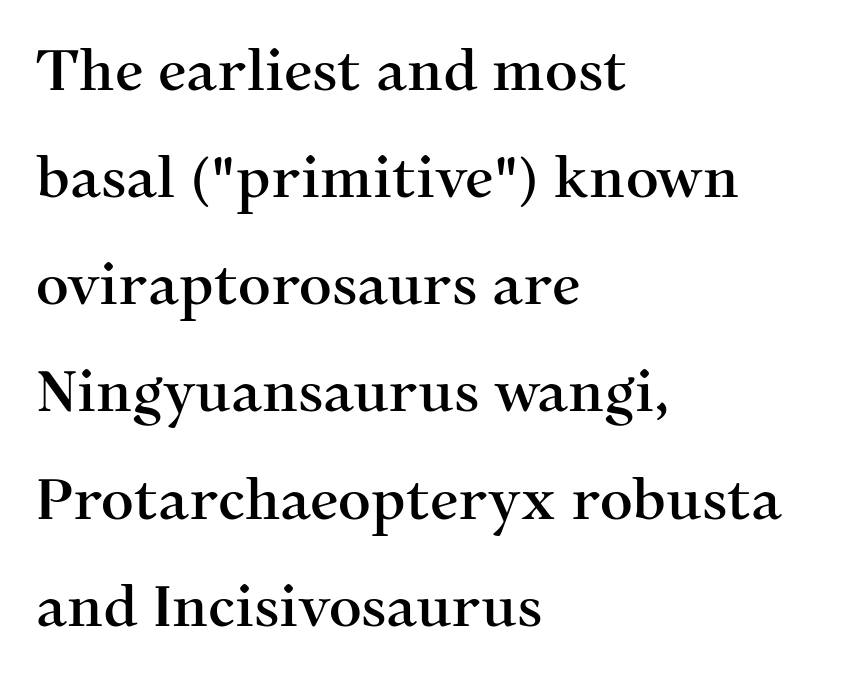
{"serif": "yes", "italic": "no", "width": "normal", "stroke_contrast": "medium", "x_height": "medium", "monospaced": "no", "underline": "no", "align": "left", "line_spacing_ratio": 1.88, "letter_spacing": "normal", "letter_spacing_em": 0.0, "glyph_px": 57}
